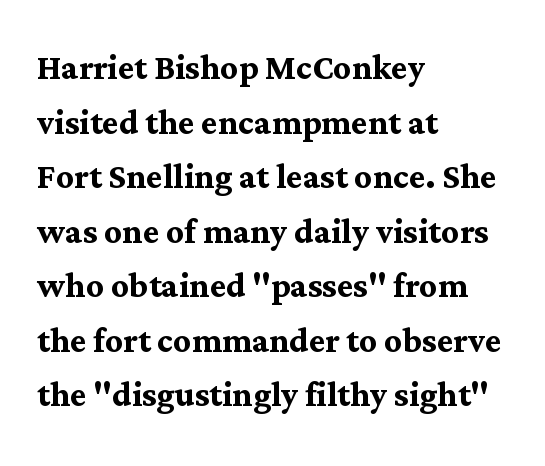
{"serif": "yes", "italic": "no", "bold": "yes", "weight": "semibold", "width": "normal", "stroke_contrast": "medium", "x_height": "medium", "monospaced": "no", "underline": "no", "align": "left", "line_spacing_ratio": 1.24, "letter_spacing": "normal", "letter_spacing_em": 0.0, "glyph_px": 44}
